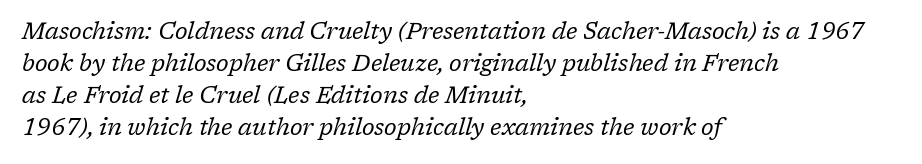
Emphasis-style slanted type is in use. Vertical spacing — default. The characters are drawn with everyday or finer stroke widths. Glyph-to-glyph distance matches everyday printed text. Has an underline been added? It has not.
